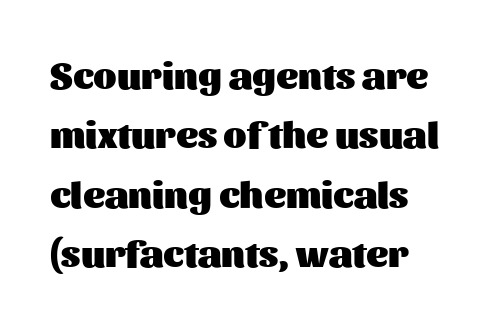
Q: Is the text bold? A: Yes.
Q: Is the text italic (slanted)? A: No, it is upright.
Q: Is the typeface a serif or a sans-serif typeface? A: Sans-serif.
Q: Is the text underlined? A: No.
Q: Is the spacing between letters normal or unusually wide? A: Normal.
Q: Is the spacing between lines tight, normal or loose? A: Normal.
Q: Width (condensed, normal, or wide)? A: Normal.
Q: Stroke contrast? A: Medium.
Q: x-height? A: Medium.
Q: Monospaced? A: No.
